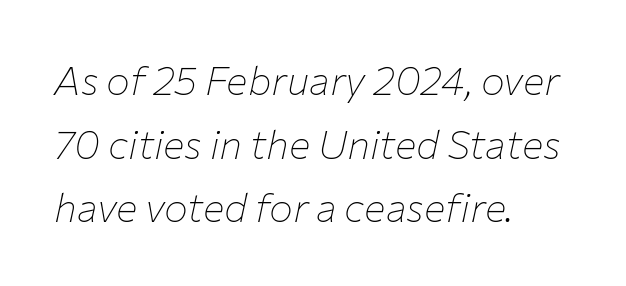
Stem width sits at or under what a default text font uses. Posture: slanted. Look at the tracking — it's just the regular setting, nothing added. The face used here is proportionally spaced, like ordinary book or web type. Reading down the column, the eye jumps a familiar distance to each next line. No word sits above an underline.
